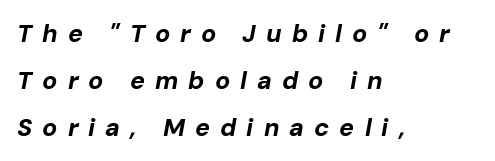
Q: Is the text bold? A: Yes.
Q: Is the text italic (slanted)? A: Yes, it leans right by about 10 degrees.
Q: Is the text underlined? A: No.
Q: How is the paragraph aligned? A: Left-aligned.
Q: Is the spacing between letters normal or unusually wide? A: Unusually wide.
